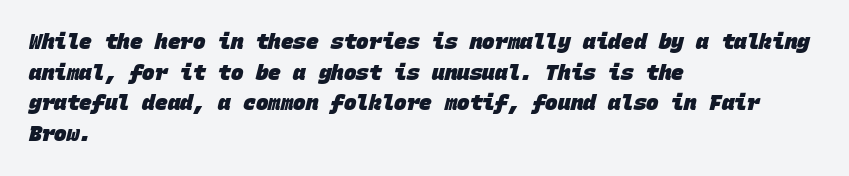
Q: Is the text bold? A: Yes.
Q: Is the text underlined? A: No.
Q: How is the paragraph aligned? A: Left-aligned.
Q: Is the spacing between letters normal or unusually wide? A: Normal.
Q: Is the spacing between lines tight, normal or loose? A: Normal.
